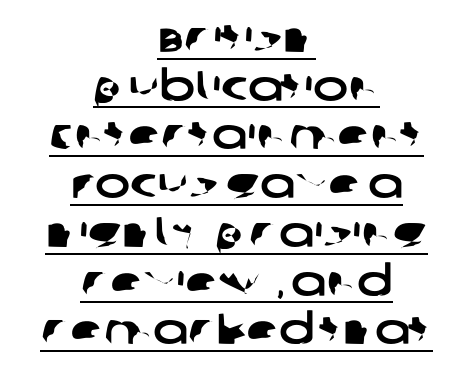
Q: Is the typeface a serif or a sans-serif typeface? A: Sans-serif.
Q: Is the text underlined? A: Yes.
Q: How is the paragraph aligned? A: Centered.
Q: Is the spacing between letters normal or unusually wide? A: Normal.
Q: Width (condensed, normal, or wide)? A: Wide.
Q: Stroke contrast? A: Low.
Q: x-height? A: Large.
Q: Monospaced? A: No.
